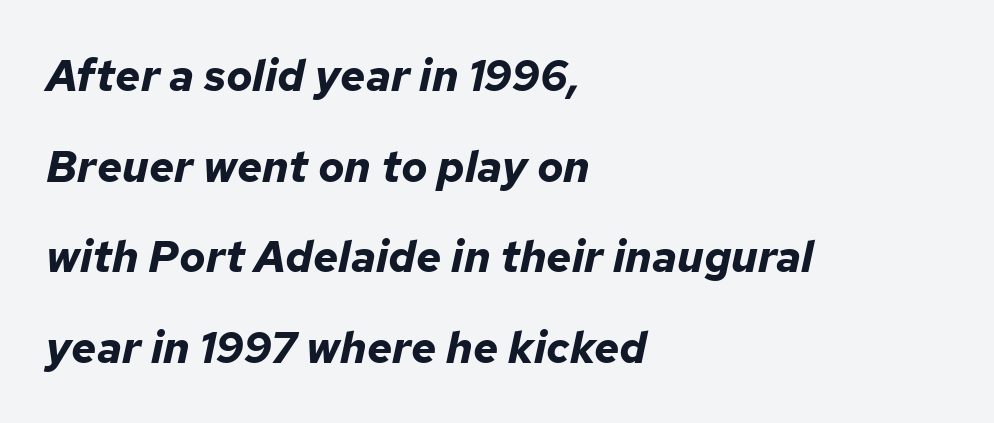
{"italic": "yes", "lean": "right", "slant_degrees": 12, "bold": "yes", "weight": "bold", "width": "normal", "stroke_contrast": "low", "x_height": "medium", "monospaced": "no", "underline": "no", "align": "left", "line_spacing": "loose", "line_spacing_ratio": 2.06, "letter_spacing": "normal", "letter_spacing_em": 0.0, "glyph_px": 44}
